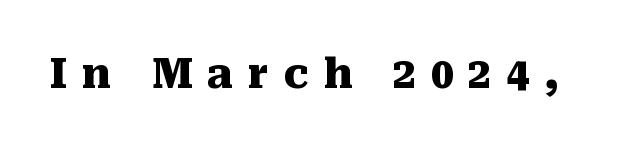
Q: Is the text bold? A: Yes.
Q: Is the text italic (slanted)? A: No, it is upright.
Q: Is the typeface a serif or a sans-serif typeface? A: Serif.
Q: Is the text underlined? A: No.
Q: Is the spacing between letters normal or unusually wide? A: Unusually wide.
Q: Width (condensed, normal, or wide)? A: Normal.
Q: Stroke contrast? A: Medium.
Q: x-height? A: Medium.
Q: Monospaced? A: No.
